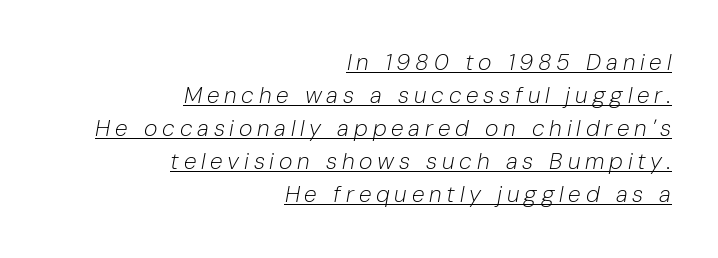
{"italic": "yes", "lean": "right", "slant_degrees": 10, "bold": "no", "underline": "yes", "align": "right", "line_spacing": "normal", "line_spacing_ratio": 1.44, "letter_spacing": "wide", "letter_spacing_em": 0.21, "glyph_px": 23}
